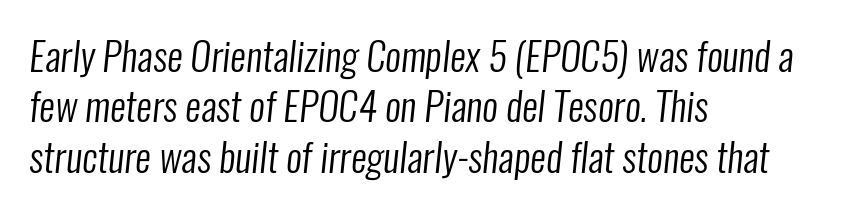
{"serif": "no", "bold": "no", "weight": "regular", "width": "condensed", "stroke_contrast": "low", "x_height": "medium", "monospaced": "no", "underline": "no", "align": "left", "line_spacing": "normal", "line_spacing_ratio": 1.29, "letter_spacing": "normal", "letter_spacing_em": 0.0, "glyph_px": 39}
